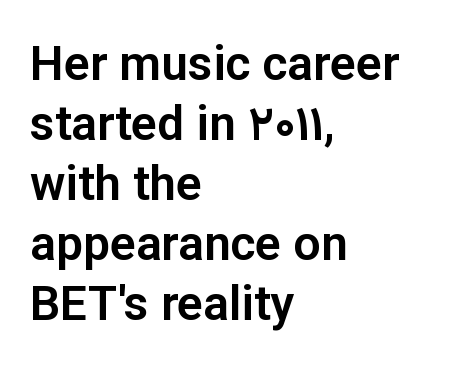
Q: Is the text italic (slanted)? A: No, it is upright.
Q: Is the typeface a serif or a sans-serif typeface? A: Sans-serif.
Q: Is the text underlined? A: No.
Q: How is the paragraph aligned? A: Left-aligned.
Q: Is the spacing between letters normal or unusually wide? A: Normal.
Q: Is the spacing between lines tight, normal or loose? A: Normal.
Q: Width (condensed, normal, or wide)? A: Normal.
Q: Stroke contrast? A: Low.
Q: x-height? A: Medium.
Q: Monospaced? A: No.
